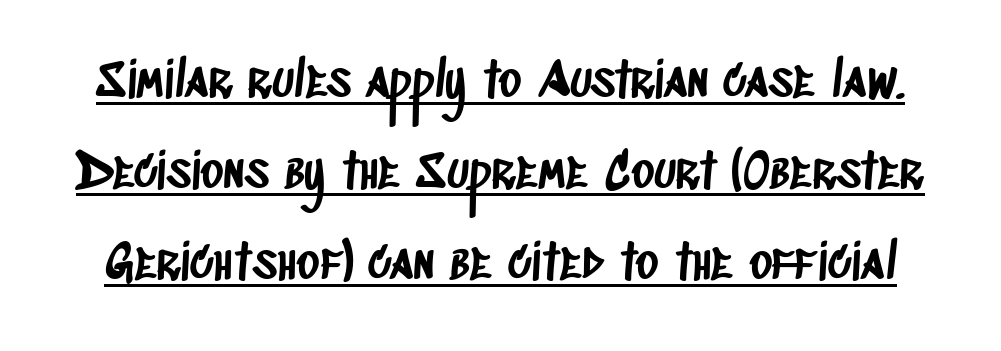
Each letter's strokes conclude bluntly, with no projecting serifs. In terms of letterspacing, this is plain default setting. Underlined type. Think of a printed novel: that variable character pitch is what you see here.
